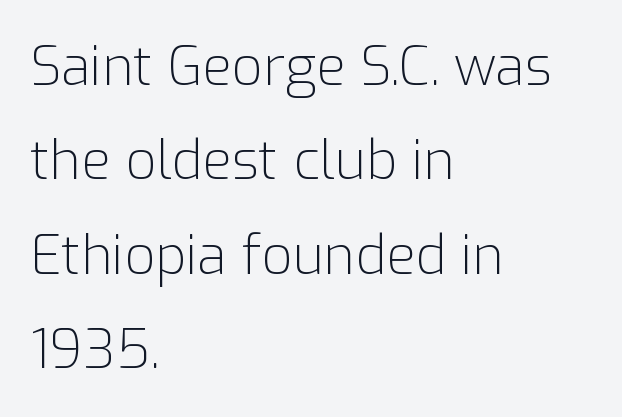
Notice how the passage keeps a crisp vertical edge on the left only. This sample has the flowing, uneven cadence of proportional lettering. Clear beneath every line of the passage. Serif or sans? Sans — the stroke terminals are bare. Quick note: not italic, upright.
